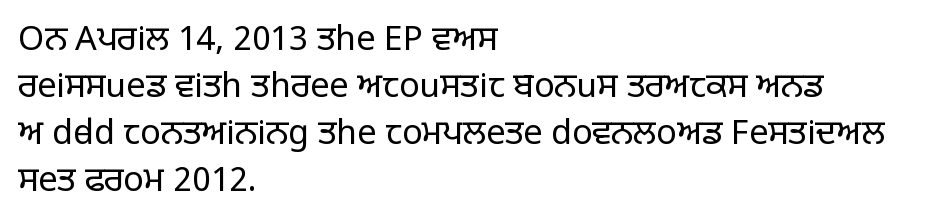
Caption: standard tracking, unaltered. Does the leading feel generous? No, just average. Heft: none added — not bold. The strip under each line holds only bare page. Proportional: the letters do not fall into vertical columns. These lines were composed using upright roman letters.
